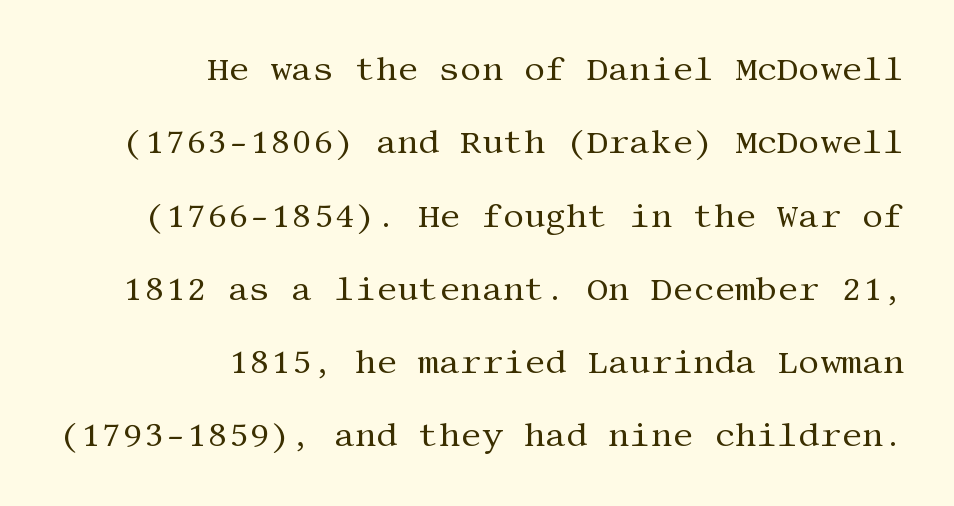
Q: Is the text bold? A: No.
Q: Is the text italic (slanted)? A: No, it is upright.
Q: Is the typeface a serif or a sans-serif typeface? A: Serif.
Q: Is the text underlined? A: No.
Q: How is the paragraph aligned? A: Right-aligned.
Q: Is the spacing between letters normal or unusually wide? A: Normal.
Q: Is the spacing between lines tight, normal or loose? A: Loose.
Q: Width (condensed, normal, or wide)? A: Normal.
Q: Stroke contrast? A: Medium.
Q: x-height? A: Large.
